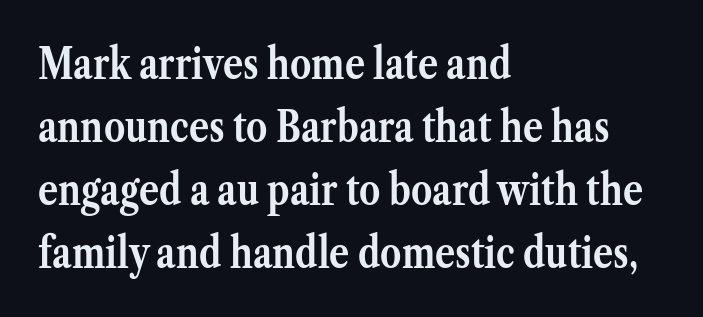
Rule under the text: the space is simply empty. The strokes are fattened all the way to bold. Proportional: the letters do not fall into vertical columns. The compositor pushed each line to the left boundary. Leading: standard.
